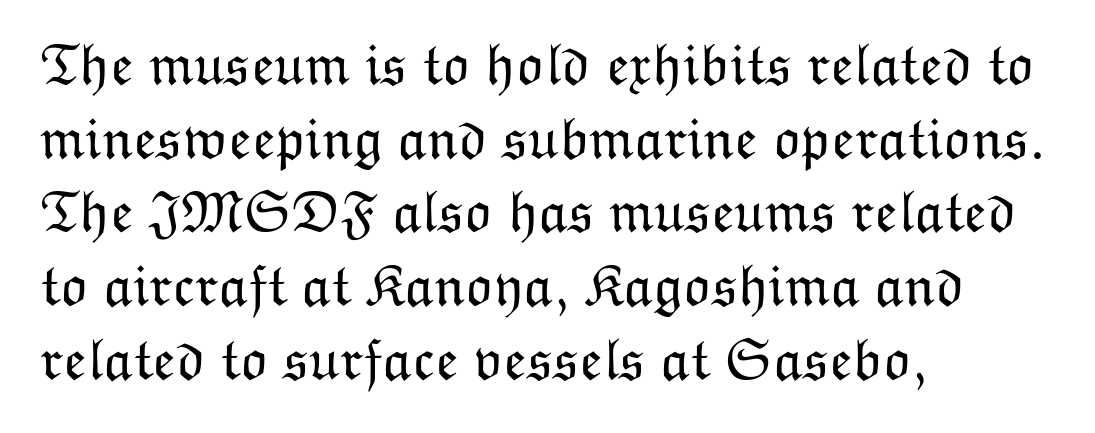
The image shows 59 px light type, upright; set left-aligned, normal line spacing (1.25x), normal letter spacing, not underlined; low stroke contrast and a medium x-height.
